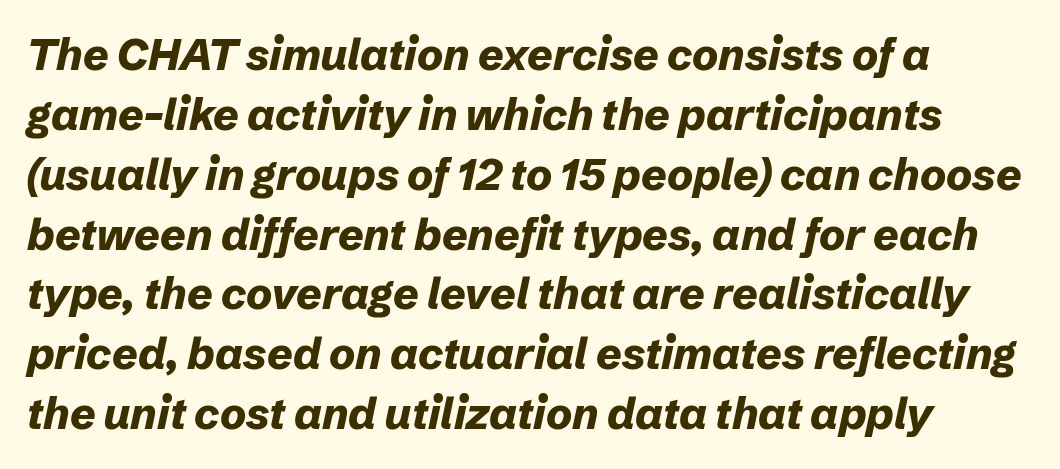
Q: Is the text bold? A: Yes.
Q: Is the text italic (slanted)? A: Yes, it leans right by about 12 degrees.
Q: Is the text underlined? A: No.
Q: How is the paragraph aligned? A: Left-aligned.
Q: Is the spacing between letters normal or unusually wide? A: Normal.
Q: Is the spacing between lines tight, normal or loose? A: Normal.
Q: Width (condensed, normal, or wide)? A: Normal.
Q: Stroke contrast? A: Low.
Q: x-height? A: Medium.
Q: Monospaced? A: No.
